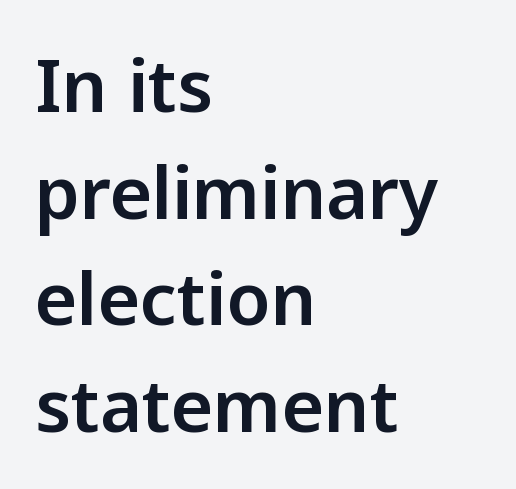
Q: Is the text italic (slanted)? A: No, it is upright.
Q: Is the typeface a serif or a sans-serif typeface? A: Sans-serif.
Q: Is the text underlined? A: No.
Q: How is the paragraph aligned? A: Left-aligned.
Q: Is the spacing between letters normal or unusually wide? A: Normal.
Q: Is the spacing between lines tight, normal or loose? A: Normal.
Q: Width (condensed, normal, or wide)? A: Normal.
Q: Stroke contrast? A: Low.
Q: x-height? A: Medium.
Q: Monospaced? A: No.
